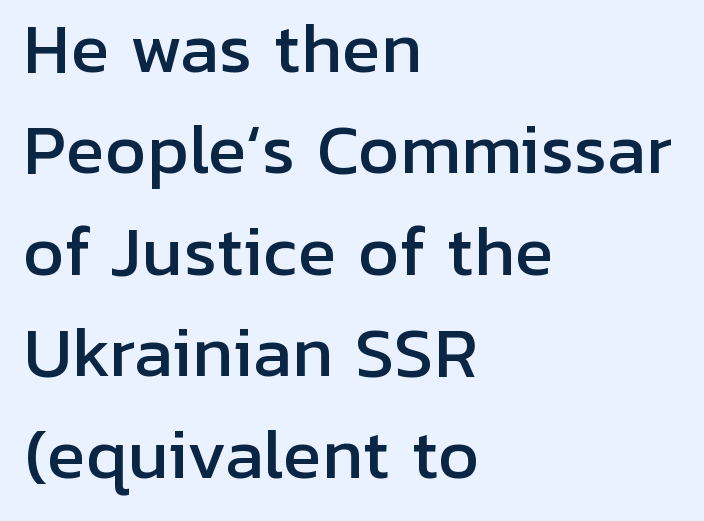
The image shows 65 px sans-serif type, upright; set left-aligned, normal line spacing (1.56x), normal letter spacing, not underlined; low stroke contrast and a medium x-height.
